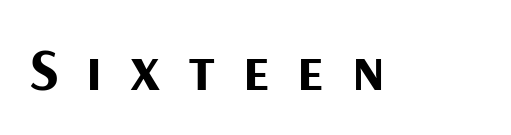
On the weight axis this lands at bold, roughly 700. Here the designer chose a conventional face with non-uniform glyph widths. Spacing between characters has been opened up far beyond the box default. A roman cut, with each character standing at attention.
